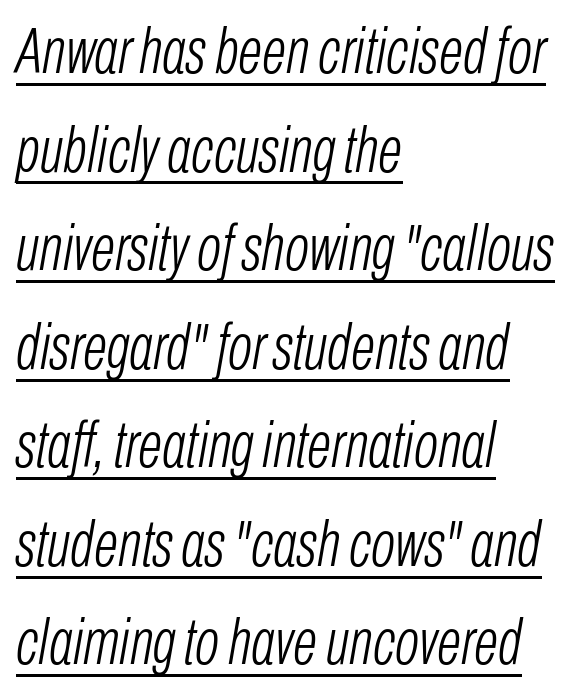
The image shows 64 px light, condensed type, italic (leaning right); set left-aligned, normal line spacing (1.54x), normal letter spacing, underlined; low stroke contrast and a medium x-height.
